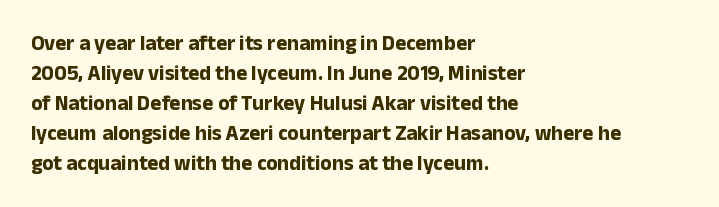
The font's upright variant was chosen for this text. These lines keep a tight, regular rhythm from letter to letter. Notice how thick the strokes are: this is what a full bold looks like. These lines sit exactly where default settings would place them.
